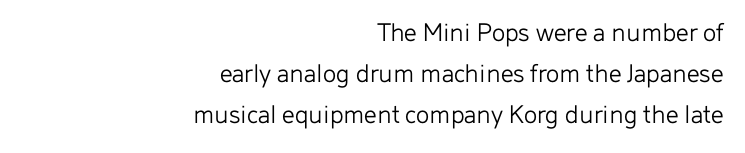
Q: Is the text bold? A: No.
Q: Is the text italic (slanted)? A: No, it is upright.
Q: Is the typeface a serif or a sans-serif typeface? A: Sans-serif.
Q: Is the text underlined? A: No.
Q: How is the paragraph aligned? A: Right-aligned.
Q: Is the spacing between letters normal or unusually wide? A: Normal.
Q: Is the spacing between lines tight, normal or loose? A: Normal.
Q: Width (condensed, normal, or wide)? A: Normal.
Q: Stroke contrast? A: Low.
Q: x-height? A: Medium.
Q: Monospaced? A: No.
